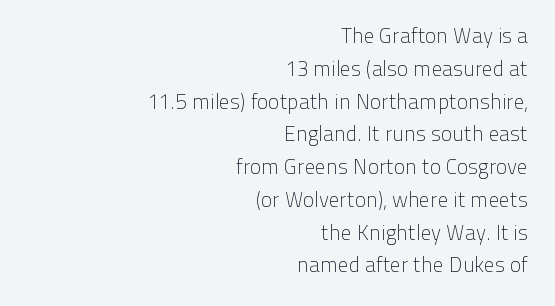
The space between consecutive lines is moderate. These lines were composed using upright roman letters. Beneath every word, the page is bare. The passage shown has conventional tracking throughout. If you drew a ruler down the right edge, every line would touch it.
